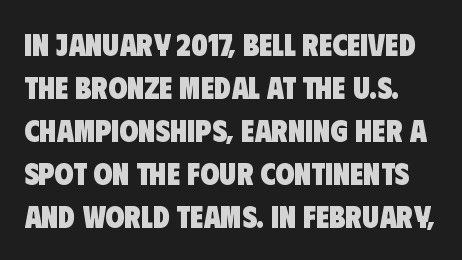
The space between consecutive lines is moderate. A bare baseline throughout the passage. The passage shown is typed in a proportional face where columns would drift. Typographic density is high because the face is bold.
